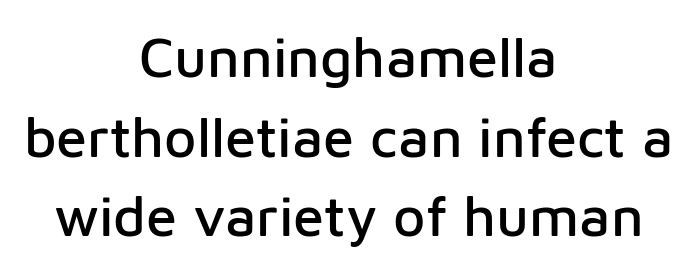
The image shows 56 px sans-serif type, upright; set centered, normal line spacing (1.42x), normal letter spacing, not underlined; low stroke contrast and a medium x-height.
